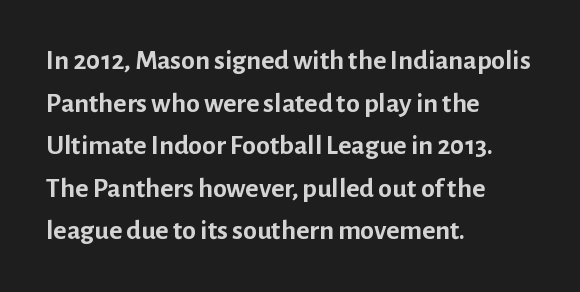
Q: Is the text bold? A: Yes.
Q: Is the text italic (slanted)? A: No, it is upright.
Q: Is the typeface a serif or a sans-serif typeface? A: Sans-serif.
Q: Is the text underlined? A: No.
Q: How is the paragraph aligned? A: Left-aligned.
Q: Is the spacing between letters normal or unusually wide? A: Normal.
Q: Is the spacing between lines tight, normal or loose? A: Normal.
Q: Width (condensed, normal, or wide)? A: Normal.
Q: Stroke contrast? A: Low.
Q: x-height? A: Medium.
Q: Monospaced? A: No.
